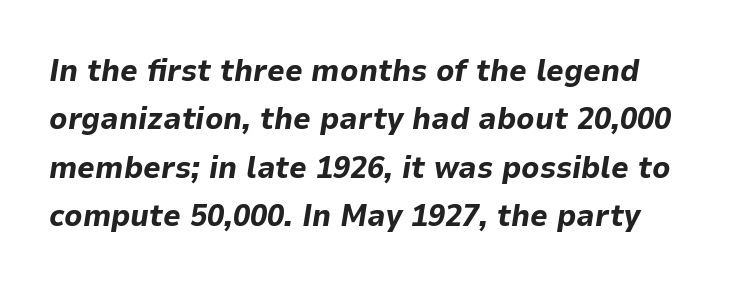
These lines are rendered in a variable-pitch font. This block has exactly the height ordinary leading produces. Check under the words: just untouched page. Posture: slanted. The letters sit at their default tracking, neither squeezed nor spread. The glyphs have the mass of a bold cut.
